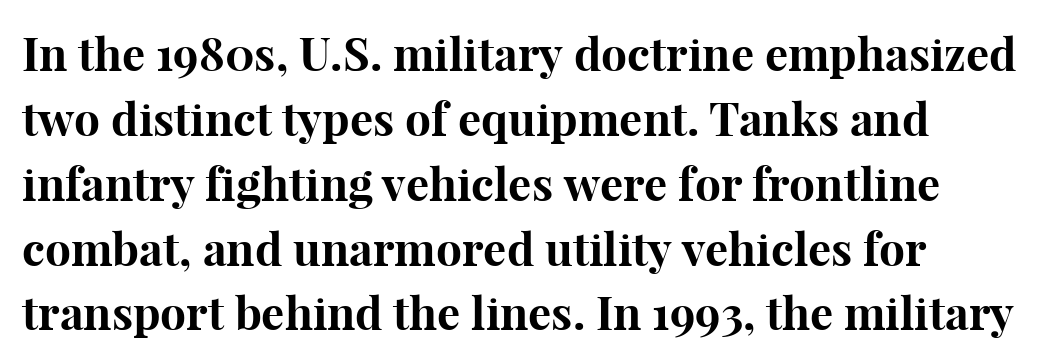
Q: Is the text bold? A: Yes.
Q: Is the text italic (slanted)? A: No, it is upright.
Q: Is the typeface a serif or a sans-serif typeface? A: Serif.
Q: Is the text underlined? A: No.
Q: Is the spacing between letters normal or unusually wide? A: Normal.
Q: Is the spacing between lines tight, normal or loose? A: Normal.
Q: Width (condensed, normal, or wide)? A: Normal.
Q: Stroke contrast? A: High.
Q: x-height? A: Medium.
Q: Monospaced? A: No.
